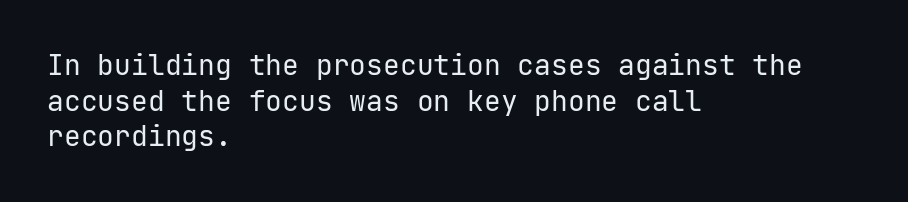
Q: Is the text bold? A: No.
Q: Is the text italic (slanted)? A: No, it is upright.
Q: Is the typeface a serif or a sans-serif typeface? A: Sans-serif.
Q: Is the text underlined? A: No.
Q: How is the paragraph aligned? A: Left-aligned.
Q: Is the spacing between letters normal or unusually wide? A: Normal.
Q: Is the spacing between lines tight, normal or loose? A: Normal.
Q: Width (condensed, normal, or wide)? A: Normal.
Q: Stroke contrast? A: Low.
Q: x-height? A: Medium.
Q: Monospaced? A: Yes.
